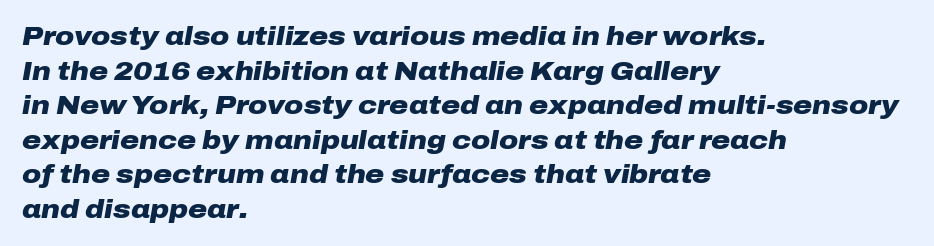
The image shows 26 px bold type, italic (leaning right); set left-aligned, normal line spacing (1.33x), normal letter spacing, not underlined.
